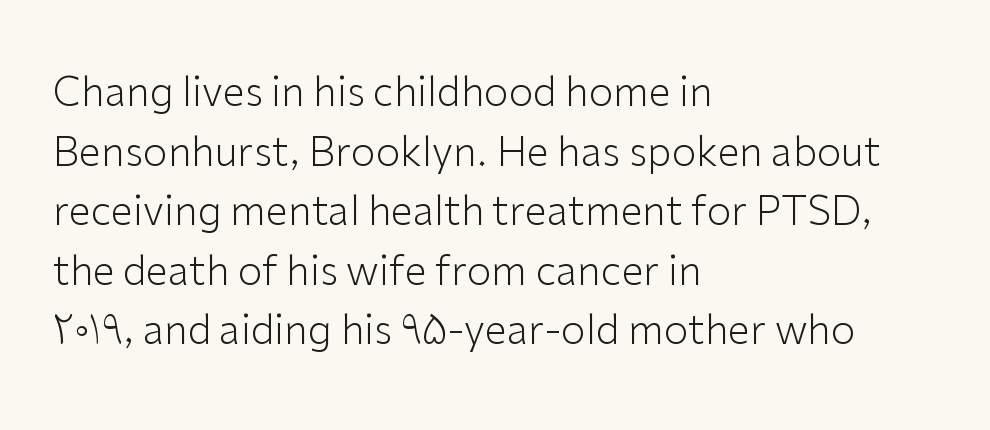
The image shows 40 px light sans-serif type, upright; set left-aligned, normal line spacing (1.49x), normal letter spacing, not underlined; low stroke contrast and a medium x-height.
